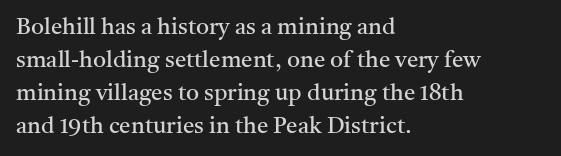
Q: Is the text bold? A: No.
Q: Is the text italic (slanted)? A: No, it is upright.
Q: Is the text underlined? A: No.
Q: How is the paragraph aligned? A: Left-aligned.
Q: Is the spacing between letters normal or unusually wide? A: Normal.
Q: Is the spacing between lines tight, normal or loose? A: Normal.
